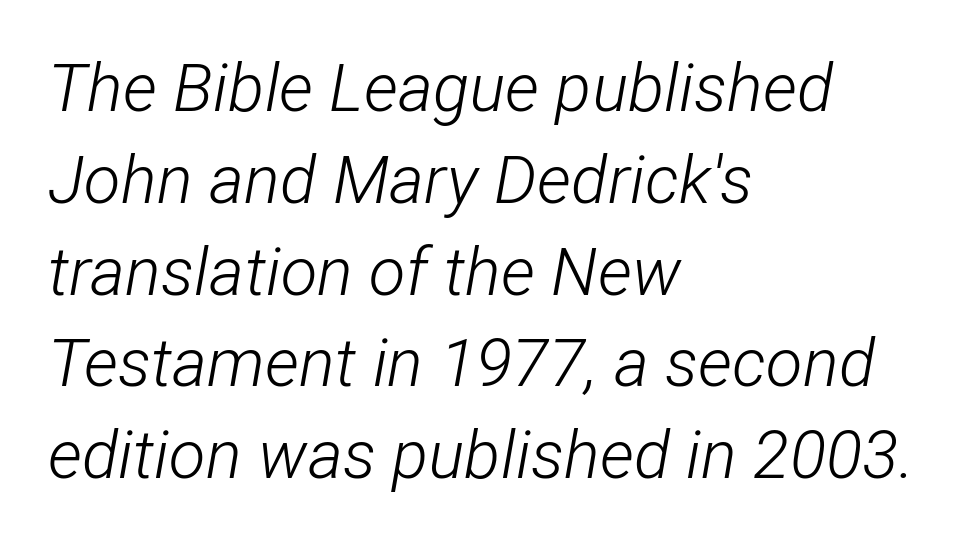
Q: Is the text bold? A: No.
Q: Is the text italic (slanted)? A: Yes, it leans right by about 12 degrees.
Q: Is the text underlined? A: No.
Q: How is the paragraph aligned? A: Left-aligned.
Q: Is the spacing between letters normal or unusually wide? A: Normal.
Q: Is the spacing between lines tight, normal or loose? A: Normal.
Q: Width (condensed, normal, or wide)? A: Condensed.
Q: Stroke contrast? A: Low.
Q: x-height? A: Medium.
Q: Monospaced? A: No.
